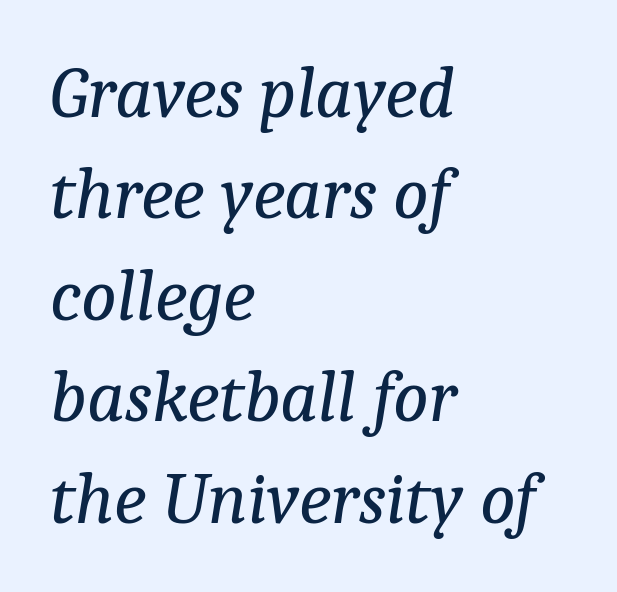
The image shows 74 px regular-weight serif type, italic (leaning right); set left-aligned, normal line spacing (1.37x), normal letter spacing, not underlined; low stroke contrast and a medium x-height.
